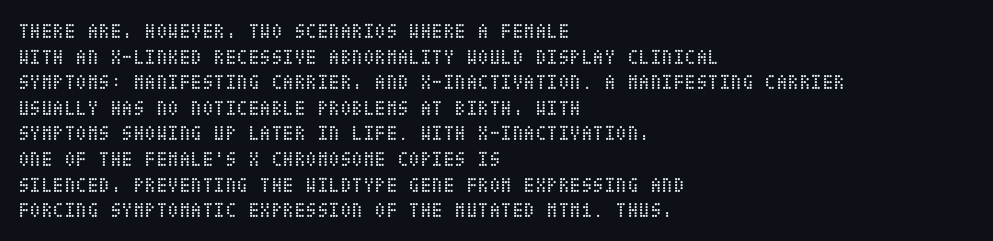
Q: Is the text bold? A: No.
Q: Is the text italic (slanted)? A: No, it is upright.
Q: Is the text underlined? A: No.
Q: How is the paragraph aligned? A: Left-aligned.
Q: Is the spacing between letters normal or unusually wide? A: Normal.
